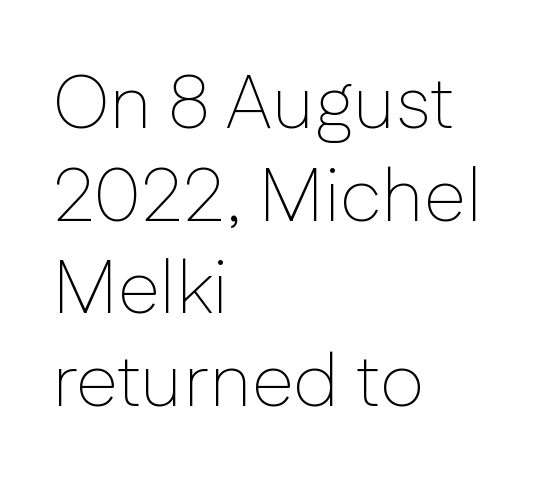
This is sans-serif lettering, the kind often seen on screens and signage. Stems and bowls with no extra thickness — not bold. Tall strokes in this sample are plumb rather than angled. Between one letter and the next there's only the usual sliver of space. Varying glyph widths throughout — classic text-font behaviour. Reading down the block, your eye returns to a fixed left position each line.
